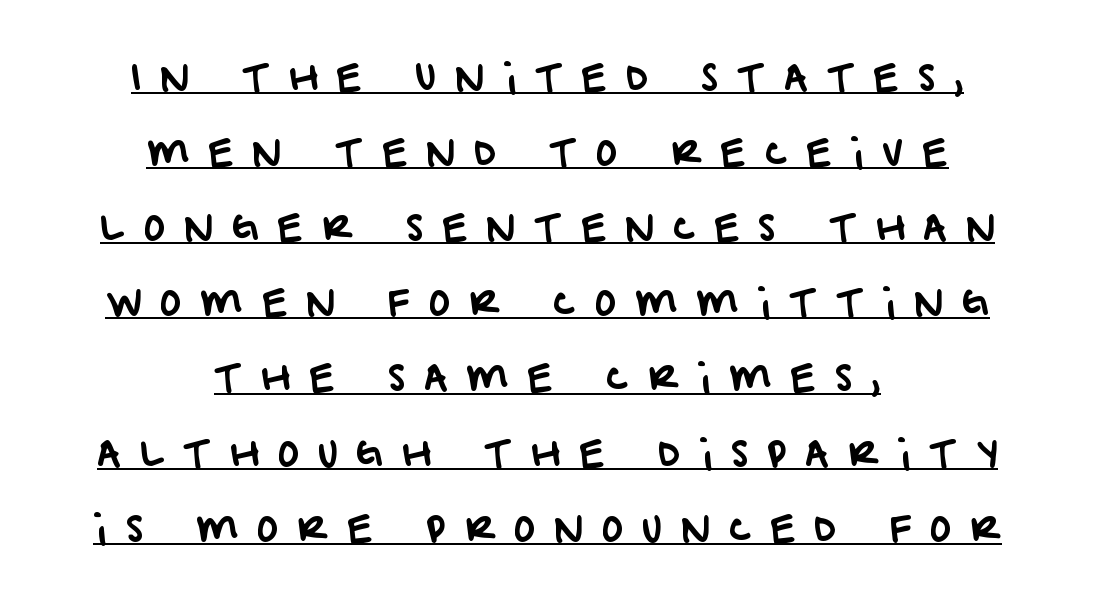
The rendering positions every line midway between the sides. The letters advance in unequal steps, a hallmark of proportional type. Regarding serifs, this sample does without them. Successive baselines arrive slowly, with a big drop between each.
